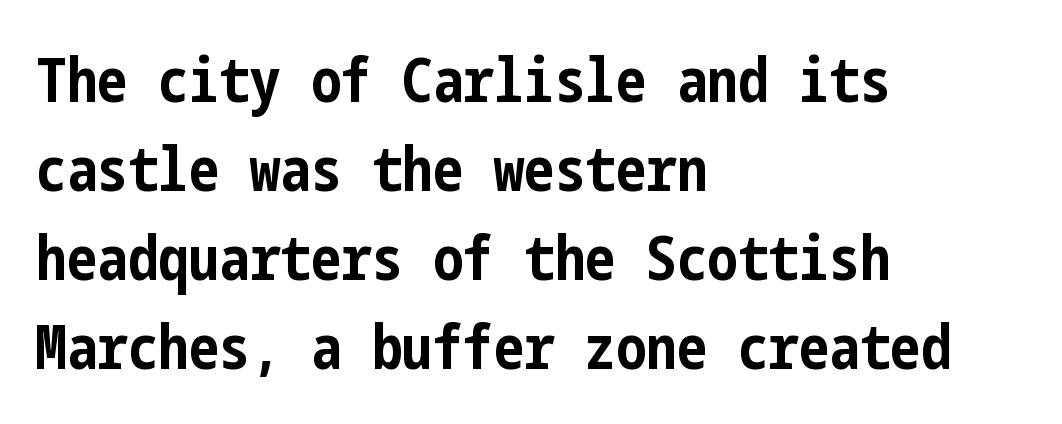
The image shows 61 px bold, condensed sans-serif type, upright; set left-aligned, normal line spacing (1.46x), normal letter spacing, not underlined; low stroke contrast and a medium x-height.
